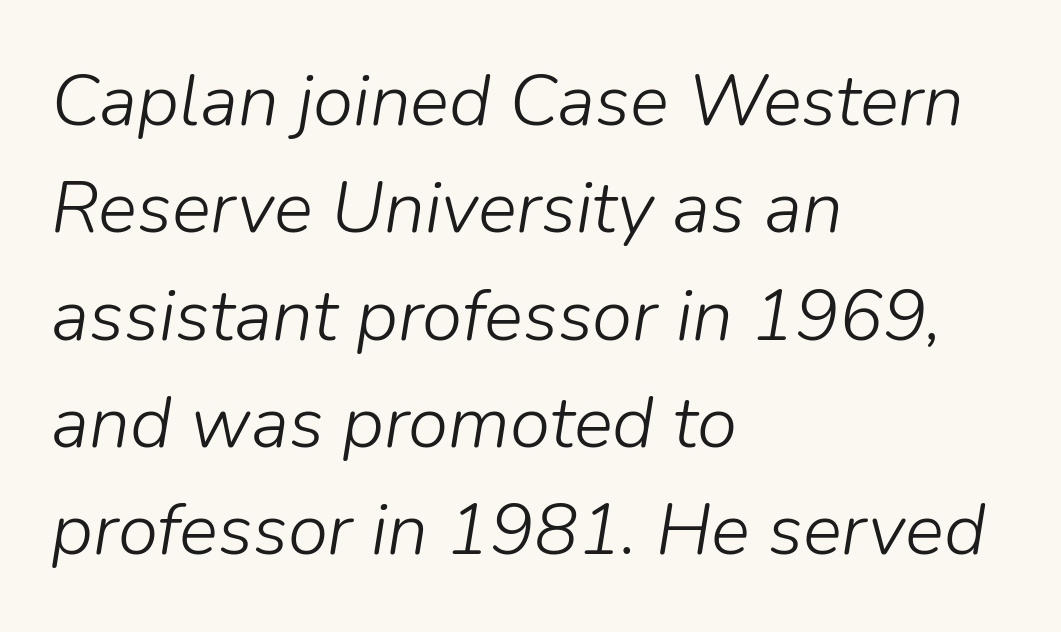
Q: Is the text bold? A: No.
Q: Is the text italic (slanted)? A: Yes, it leans right by about 9 degrees.
Q: Is the text underlined? A: No.
Q: How is the paragraph aligned? A: Left-aligned.
Q: Is the spacing between letters normal or unusually wide? A: Normal.
Q: Is the spacing between lines tight, normal or loose? A: Normal.
Q: Width (condensed, normal, or wide)? A: Normal.
Q: Stroke contrast? A: Low.
Q: x-height? A: Medium.
Q: Monospaced? A: No.
